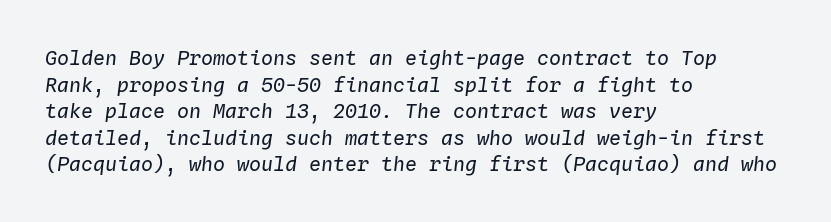
Q: Is the text bold? A: No.
Q: Is the text italic (slanted)? A: Yes, it leans right by about 4 degrees.
Q: Is the text underlined? A: No.
Q: How is the paragraph aligned? A: Left-aligned.
Q: Is the spacing between letters normal or unusually wide? A: Normal.
Q: Is the spacing between lines tight, normal or loose? A: Normal.
